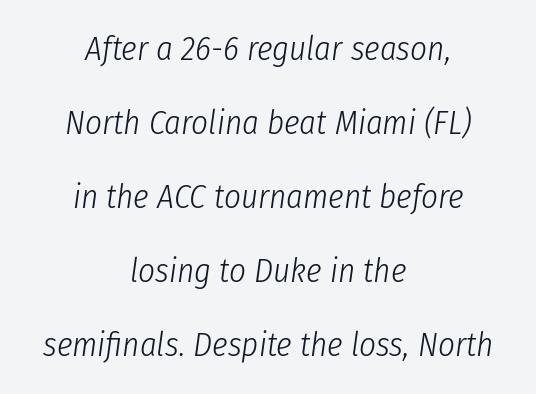
The image shows 33 px light, condensed type, italic (leaning right); set centered, loose line spacing (2.24x), normal letter spacing, not underlined; low stroke contrast and a medium x-height.
